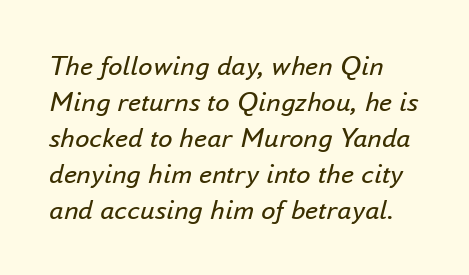
{"italic": "yes", "lean": "right", "slant_degrees": 16, "bold": "no", "weight": "regular", "width": "normal", "stroke_contrast": "low", "x_height": "small", "monospaced": "no", "underline": "no", "line_spacing_ratio": 1.24, "letter_spacing": "normal", "letter_spacing_em": 0.0, "glyph_px": 29}
